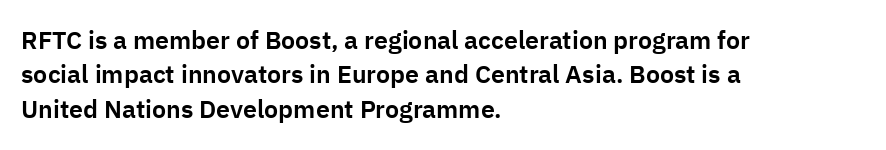
Q: Is the text italic (slanted)? A: No, it is upright.
Q: Is the text underlined? A: No.
Q: How is the paragraph aligned? A: Left-aligned.
Q: Is the spacing between letters normal or unusually wide? A: Normal.
Q: Is the spacing between lines tight, normal or loose? A: Normal.
